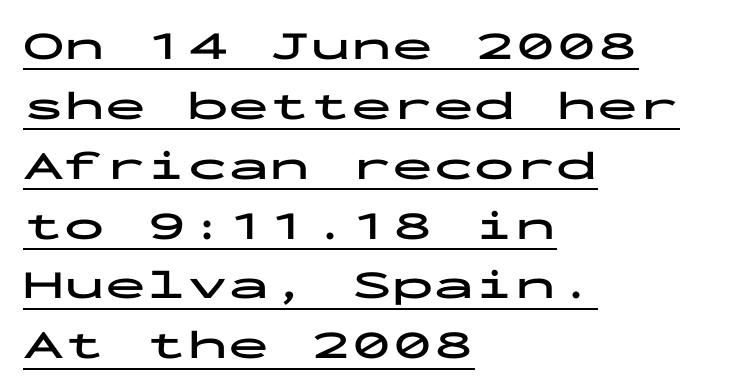
Q: Is the text bold? A: Yes.
Q: Is the text italic (slanted)? A: No, it is upright.
Q: Is the typeface a serif or a sans-serif typeface? A: Sans-serif.
Q: Is the text underlined? A: Yes.
Q: How is the paragraph aligned? A: Left-aligned.
Q: Is the spacing between letters normal or unusually wide? A: Normal.
Q: Is the spacing between lines tight, normal or loose? A: Normal.
Q: Width (condensed, normal, or wide)? A: Wide.
Q: Stroke contrast? A: Low.
Q: x-height? A: Medium.
Q: Monospaced? A: Yes.
